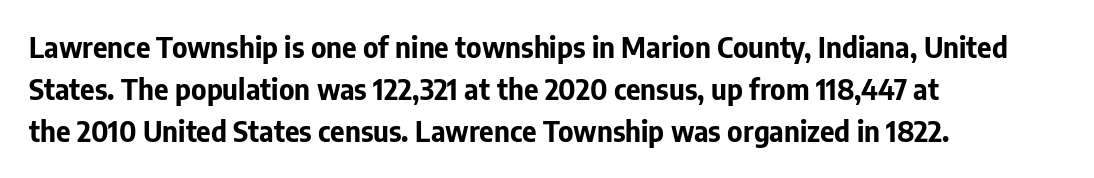
The image shows 28 px bold sans-serif type, upright; set left-aligned, normal line spacing (1.5x), normal letter spacing, not underlined; low stroke contrast and a medium x-height.
